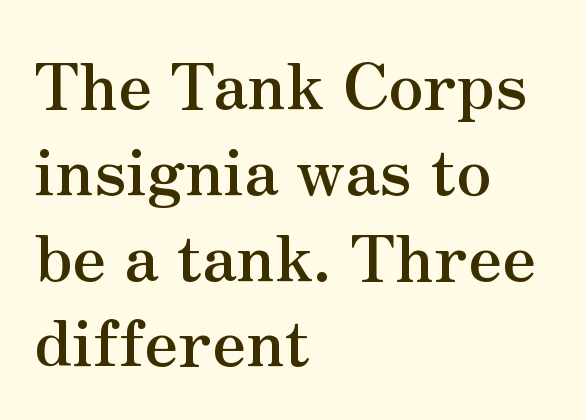
{"serif": "yes", "italic": "no", "bold": "yes", "weight": "semibold", "width": "normal", "stroke_contrast": "medium", "x_height": "small", "monospaced": "no", "underline": "no", "align": "left", "line_spacing": "normal", "line_spacing_ratio": 1.34, "letter_spacing": "normal", "letter_spacing_em": 0.0, "glyph_px": 64}
